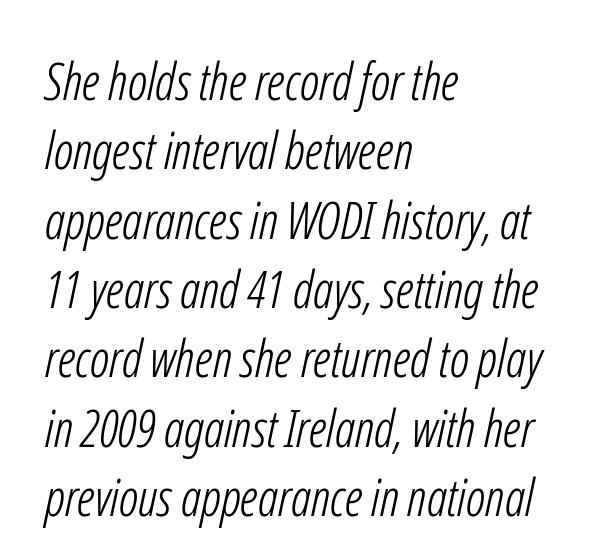
{"serif": "no", "bold": "no", "weight": "light", "width": "condensed", "stroke_contrast": "low", "x_height": "medium", "monospaced": "no", "underline": "no", "align": "left", "line_spacing": "normal", "line_spacing_ratio": 1.36, "letter_spacing": "normal", "letter_spacing_em": 0.0, "glyph_px": 51}
